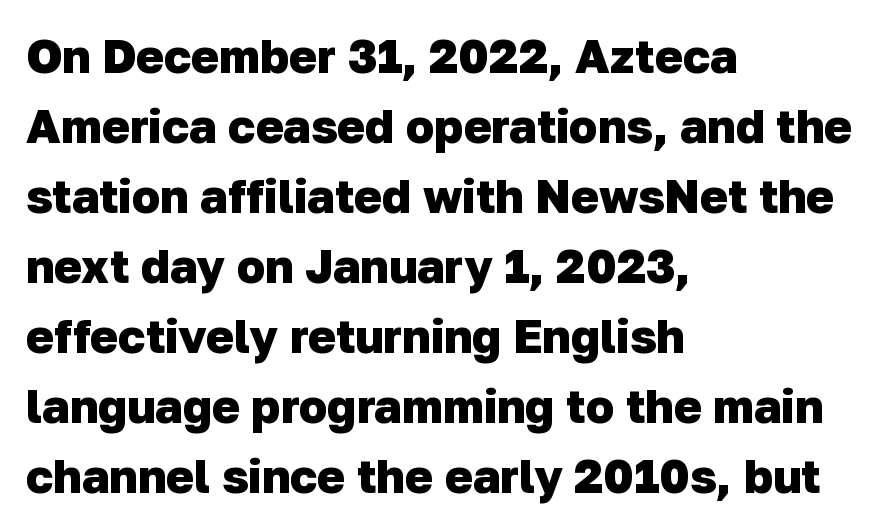
Q: Is the text bold? A: Yes.
Q: Is the typeface a serif or a sans-serif typeface? A: Sans-serif.
Q: Is the text underlined? A: No.
Q: How is the paragraph aligned? A: Left-aligned.
Q: Is the spacing between letters normal or unusually wide? A: Normal.
Q: Is the spacing between lines tight, normal or loose? A: Normal.
Q: Width (condensed, normal, or wide)? A: Normal.
Q: Stroke contrast? A: Low.
Q: x-height? A: Medium.
Q: Monospaced? A: No.
